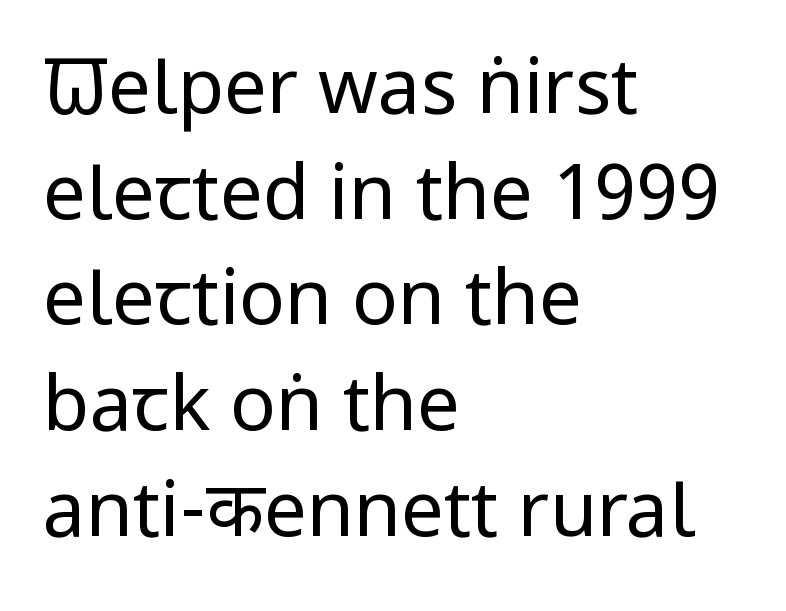
The image shows 76 px regular-weight, condensed sans-serif type, upright; set left-aligned, normal line spacing (1.39x), normal letter spacing, not underlined; low stroke contrast and a large x-height.
